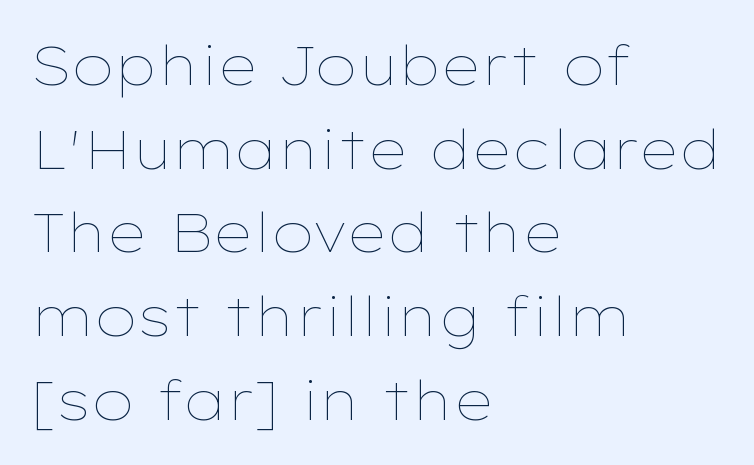
Q: Is the text bold? A: No.
Q: Is the text italic (slanted)? A: No, it is upright.
Q: Is the text underlined? A: No.
Q: How is the paragraph aligned? A: Left-aligned.
Q: Is the spacing between letters normal or unusually wide? A: Normal.
Q: Is the spacing between lines tight, normal or loose? A: Normal.
Q: Width (condensed, normal, or wide)? A: Wide.
Q: Stroke contrast? A: Low.
Q: x-height? A: Medium.
Q: Monospaced? A: No.
